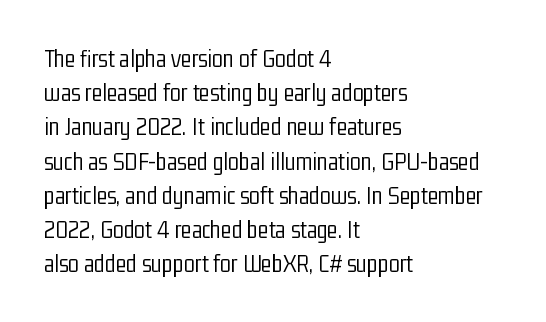
The area under the type is left untouched. A roman cut, with each character standing at attention. Observe the ordinary spacing: letters are neighbours, not strangers. Notice how the passage keeps a crisp vertical edge on the left only.
